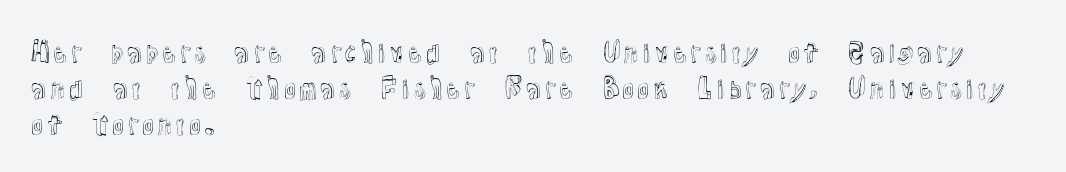
{"italic": "no", "underline": "no", "align": "left", "line_spacing": "normal", "line_spacing_ratio": 1.39, "letter_spacing": "normal", "letter_spacing_em": 0.0, "glyph_px": 26}
